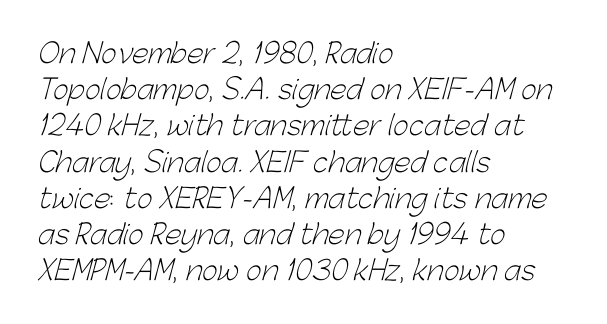
The image shows 27 px text type; set left-aligned, normal line spacing (1.34x), normal letter spacing, not underlined.
